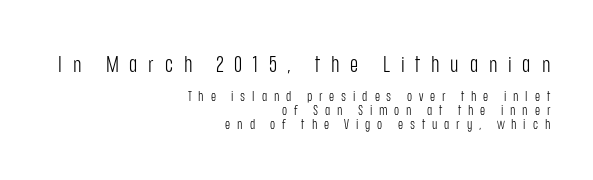
{"italic": "no", "bold": "no", "underline": "no", "align": "right", "line_spacing": "tight", "line_spacing_ratio": 0.98, "letter_spacing": "wide", "letter_spacing_em": 0.49, "larger_block": "first", "size_ratio": 1.57, "glyph_px": 22}
